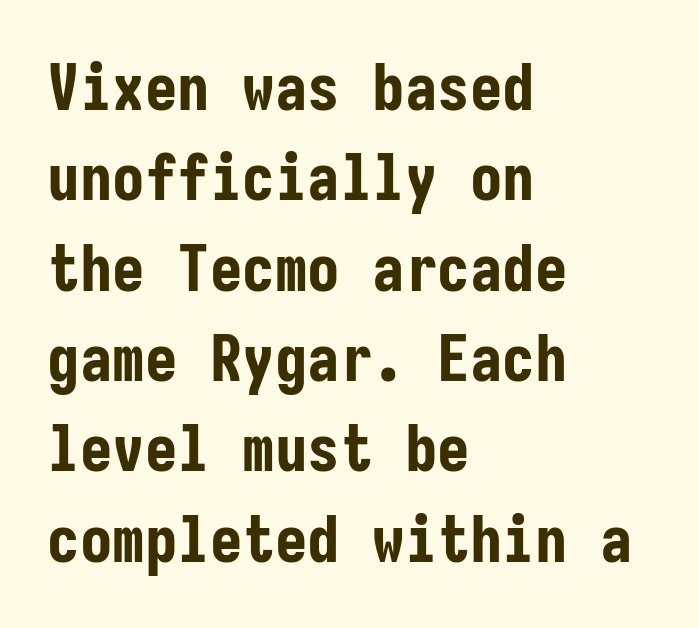
Students, note that the glyphs here touch the page at normal intervals. The face used here is a sans, in the tradition of grotesques and geometrics. Note the uniform advance width — an 'i' takes as much space as an 'm'. Regular leading. These lines carry a lot of weight — the face is fully bold.
